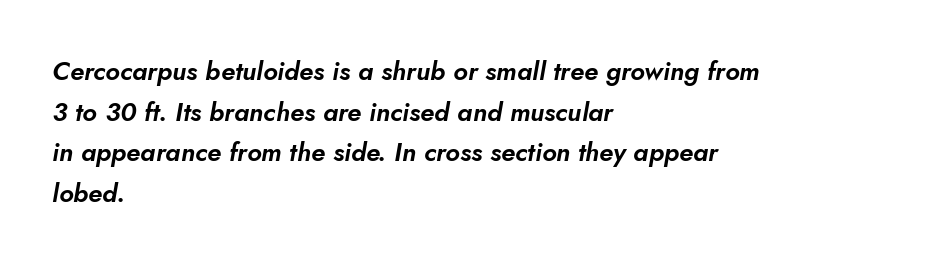
Q: Is the text italic (slanted)? A: Yes, it leans right by about 5 degrees.
Q: Is the text underlined? A: No.
Q: How is the paragraph aligned? A: Left-aligned.
Q: Is the spacing between letters normal or unusually wide? A: Normal.
Q: Is the spacing between lines tight, normal or loose? A: Normal.
